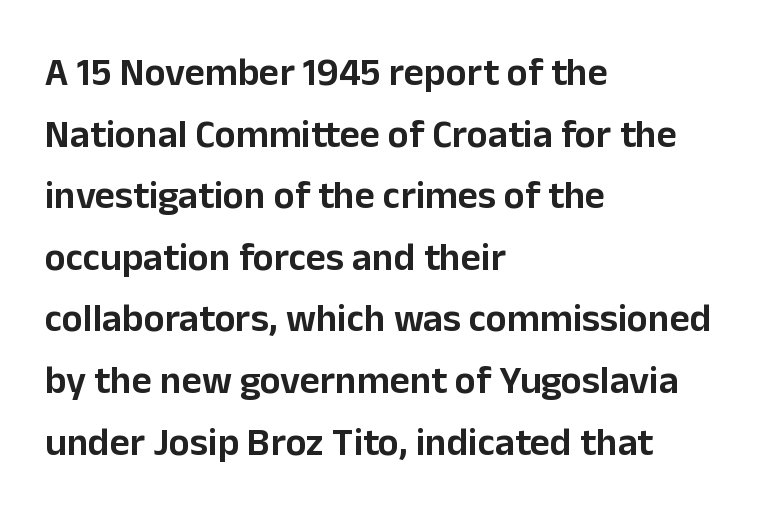
The image shows 39 px sans-serif type, upright; set left-aligned, normal line spacing (1.58x), normal letter spacing, not underlined; low stroke contrast and a medium x-height.
